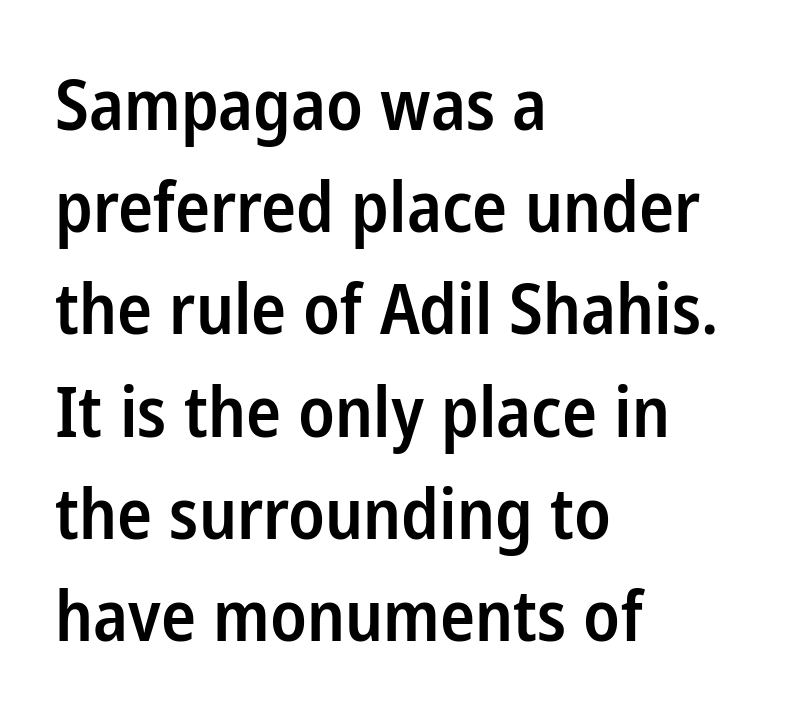
Q: Is the text bold? A: Semi-bold.
Q: Is the text italic (slanted)? A: No, it is upright.
Q: Is the typeface a serif or a sans-serif typeface? A: Sans-serif.
Q: Is the text underlined? A: No.
Q: How is the paragraph aligned? A: Left-aligned.
Q: Is the spacing between letters normal or unusually wide? A: Normal.
Q: Is the spacing between lines tight, normal or loose? A: Normal.
Q: Width (condensed, normal, or wide)? A: Condensed.
Q: Stroke contrast? A: Low.
Q: x-height? A: Medium.
Q: Monospaced? A: No.
